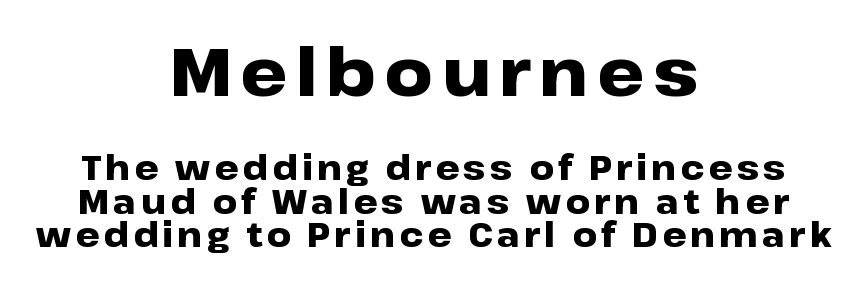
{"serif": "no", "italic": "no", "bold": "yes", "weight": "heavy", "width": "wide", "stroke_contrast": "low", "x_height": "medium", "monospaced": "no", "underline": "no", "align": "center", "line_spacing": "tight", "line_spacing_ratio": 0.98, "larger_block": "first", "size_ratio": 1.97, "glyph_px": 67}
